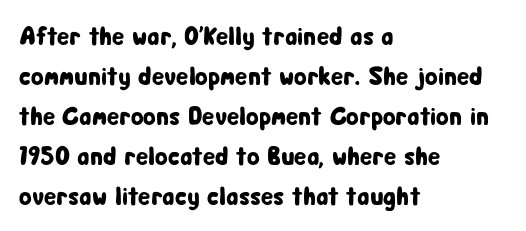
Q: Is the text italic (slanted)? A: No, it is upright.
Q: Is the text underlined? A: No.
Q: How is the paragraph aligned? A: Left-aligned.
Q: Is the spacing between letters normal or unusually wide? A: Normal.
Q: Is the spacing between lines tight, normal or loose? A: Normal.
